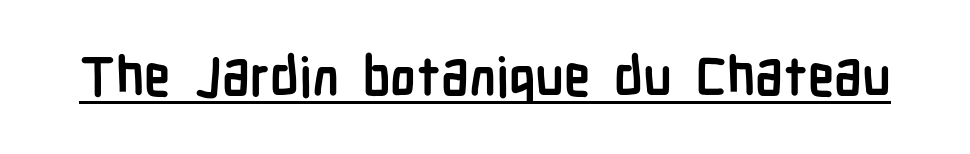
A sans-serif font was chosen for this passage. Does extra space separate the letters? No, they use regular spacing. The typesetting leans heavy: a genuine bold. A roman cut, with each character standing at attention. Spacing verdict: proportional, widths tailored to each character.
